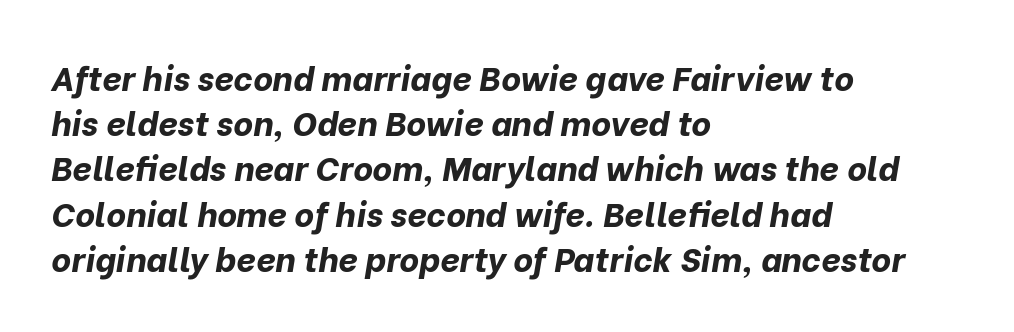
{"italic": "yes", "lean": "right", "slant_degrees": 10, "bold": "yes", "weight": "bold", "width": "normal", "stroke_contrast": "low", "x_height": "medium", "monospaced": "no", "underline": "no", "align": "left", "line_spacing": "normal", "line_spacing_ratio": 1.33, "letter_spacing": "normal", "letter_spacing_em": 0.0, "glyph_px": 34}
